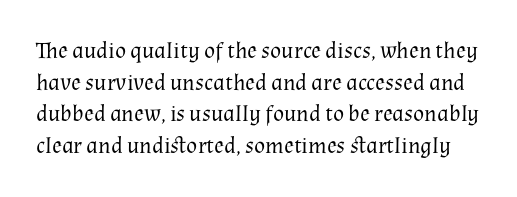
The image shows 23 px text type, upright; set normal line spacing (1.37x), normal letter spacing, not underlined.
